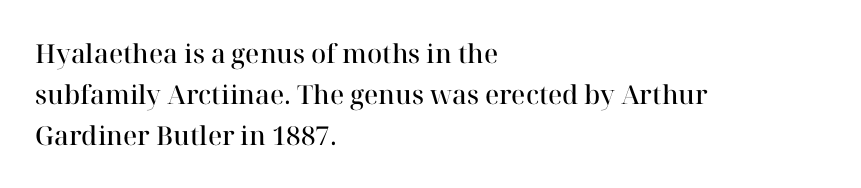
Q: Is the text bold? A: Semi-bold.
Q: Is the text italic (slanted)? A: No, it is upright.
Q: Is the text underlined? A: No.
Q: How is the paragraph aligned? A: Left-aligned.
Q: Is the spacing between letters normal or unusually wide? A: Normal.
Q: Is the spacing between lines tight, normal or loose? A: Normal.
